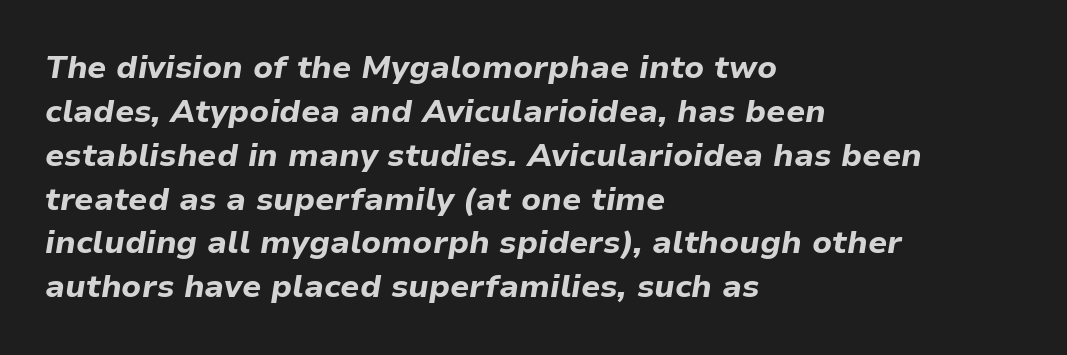
The image shows 32 px bold type, italic (leaning right); set left-aligned, normal line spacing (1.37x), normal letter spacing, not underlined; low stroke contrast and a medium x-height.
